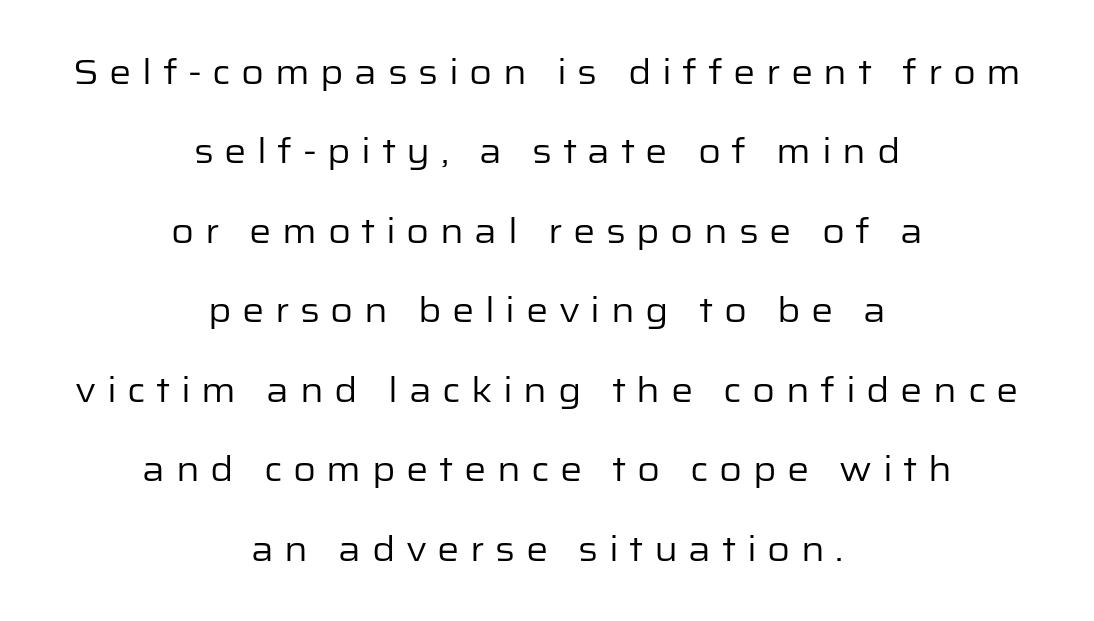
A typesetter would call this proportional, since set widths differ per character. Compared with a typical body face, this is equally light or lighter still. How are the letters spaced? Widely, with obvious added tracking. Every row of glyphs is offset so its center matches the block's center.
